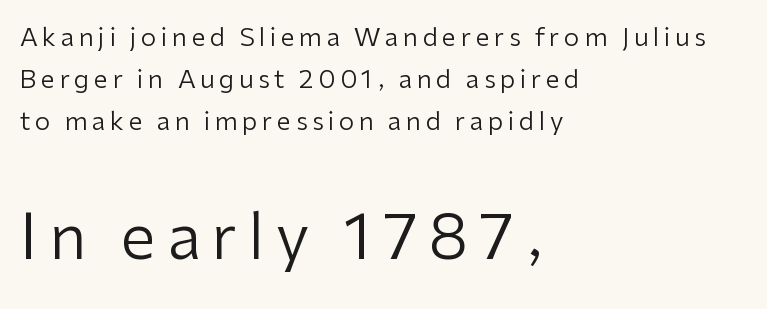
A roman cut, with each character standing at attention. Which of the two is more prominent by size? The second, at the bottom. Check under the words: just untouched page. This sample has the flowing, uneven cadence of proportional lettering. Serif or sans? Sans — the stroke terminals are bare. Stroke mass is kept to a normal reading level or below.
